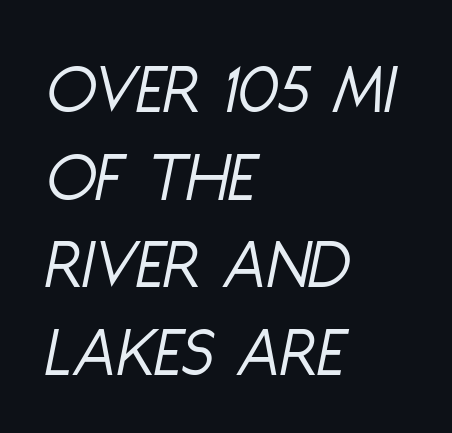
{"italic": "yes", "lean": "right", "slant_degrees": 11, "bold": "no", "weight": "light", "width": "condensed", "stroke_contrast": "low", "x_height": "large", "monospaced": "no", "underline": "no", "align": "left", "line_spacing_ratio": 1.2, "letter_spacing": "normal", "letter_spacing_em": 0.0, "glyph_px": 73}
